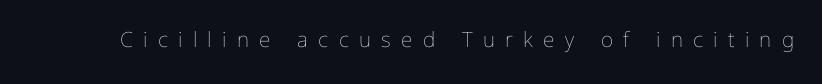
The image shows 21 px text type, upright; set unusually wide letter spacing (+0.49 em), not underlined.
